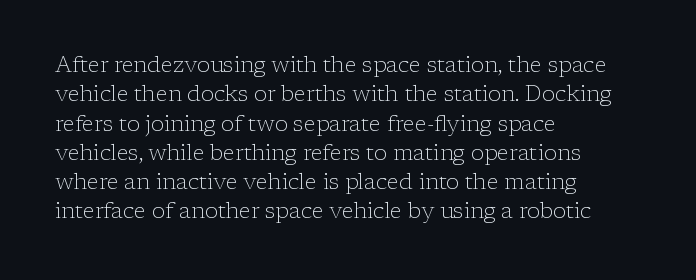
Q: Is the text bold? A: No.
Q: Is the text italic (slanted)? A: No, it is upright.
Q: Is the text underlined? A: No.
Q: How is the paragraph aligned? A: Left-aligned.
Q: Is the spacing between letters normal or unusually wide? A: Normal.
Q: Is the spacing between lines tight, normal or loose? A: Normal.
